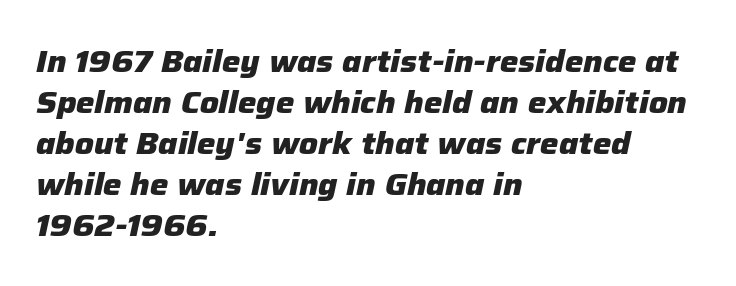
{"italic": "yes", "lean": "right", "slant_degrees": 12, "bold": "yes", "weight": "heavy", "width": "normal", "stroke_contrast": "low", "x_height": "medium", "monospaced": "no", "underline": "no", "align": "left", "line_spacing": "normal", "line_spacing_ratio": 1.32, "letter_spacing": "normal", "letter_spacing_em": 0.0, "glyph_px": 31}
